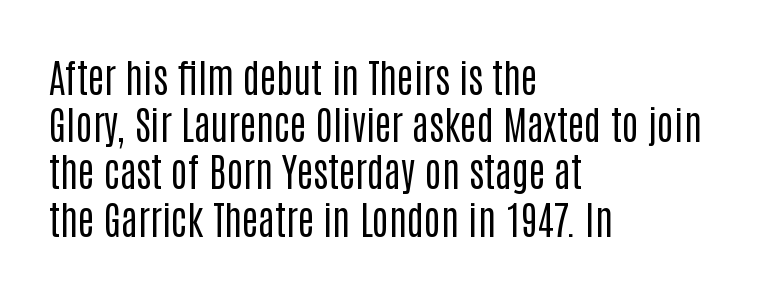
Lines of text with bare space underneath. In terms of letterspacing, this is plain default setting. Stroke terminals: plain, sans-serif. Weight: not bold — regular or lighter.
